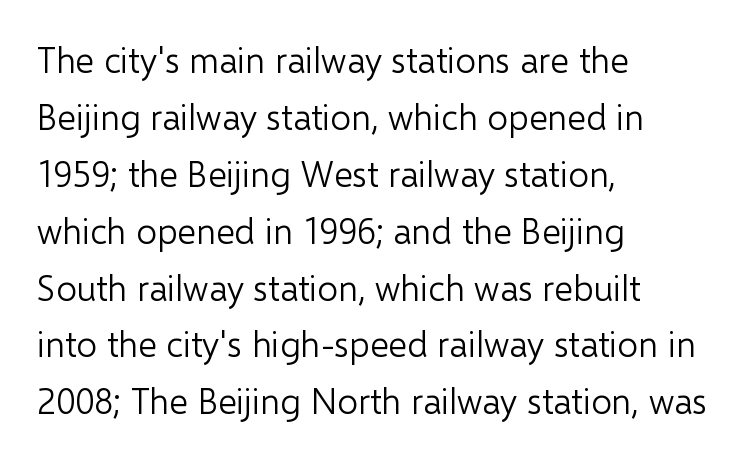
{"serif": "no", "italic": "no", "bold": "no", "weight": "light", "width": "normal", "stroke_contrast": "low", "x_height": "medium", "monospaced": "no", "underline": "no", "align": "left", "line_spacing": "normal", "line_spacing_ratio": 1.58, "letter_spacing": "normal", "letter_spacing_em": 0.0, "glyph_px": 36}
